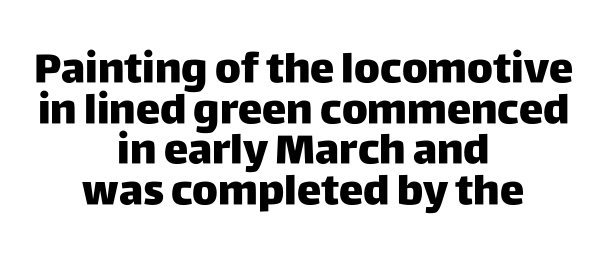
{"serif": "no", "italic": "no", "bold": "yes", "weight": "heavy", "width": "normal", "stroke_contrast": "low", "x_height": "large", "monospaced": "no", "underline": "no", "align": "center", "line_spacing": "tight", "line_spacing_ratio": 0.99, "letter_spacing": "normal", "letter_spacing_em": 0.0, "glyph_px": 41}
